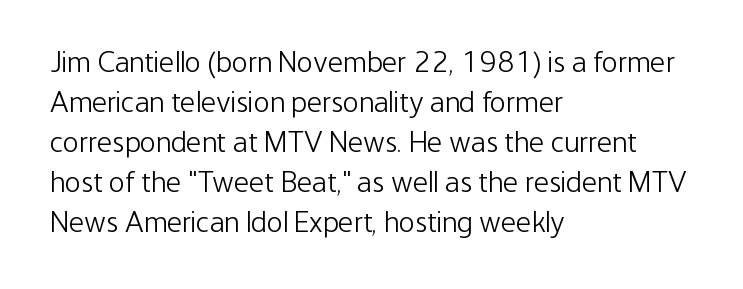
{"serif": "no", "italic": "no", "bold": "no", "weight": "light", "width": "condensed", "stroke_contrast": "low", "x_height": "medium", "monospaced": "no", "underline": "no", "align": "left", "line_spacing": "normal", "line_spacing_ratio": 1.33, "letter_spacing": "normal", "letter_spacing_em": 0.0, "glyph_px": 30}
